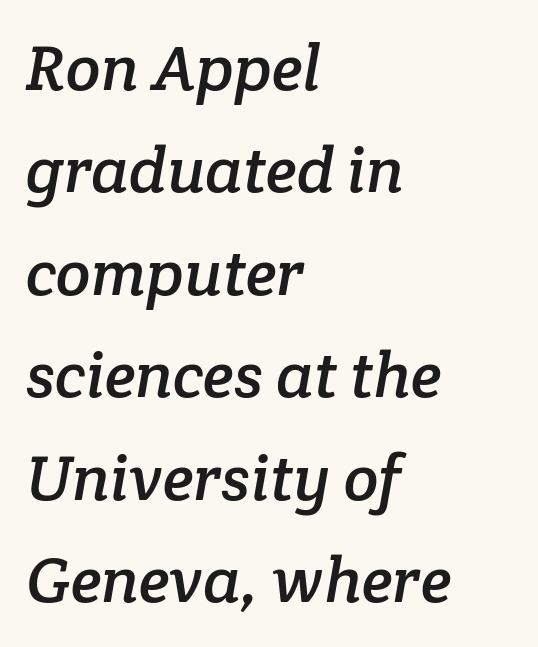
{"serif": "yes", "width": "normal", "stroke_contrast": "low", "x_height": "medium", "monospaced": "no", "underline": "no", "align": "left", "line_spacing": "normal", "line_spacing_ratio": 1.6, "letter_spacing": "normal", "letter_spacing_em": 0.0, "glyph_px": 64}
